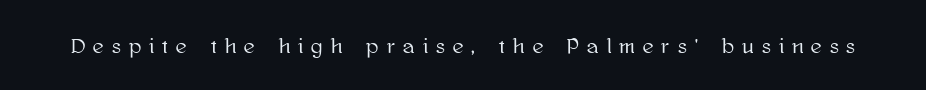
{"italic": "no", "underline": "no", "letter_spacing": "wide", "letter_spacing_em": 0.39, "glyph_px": 21}
